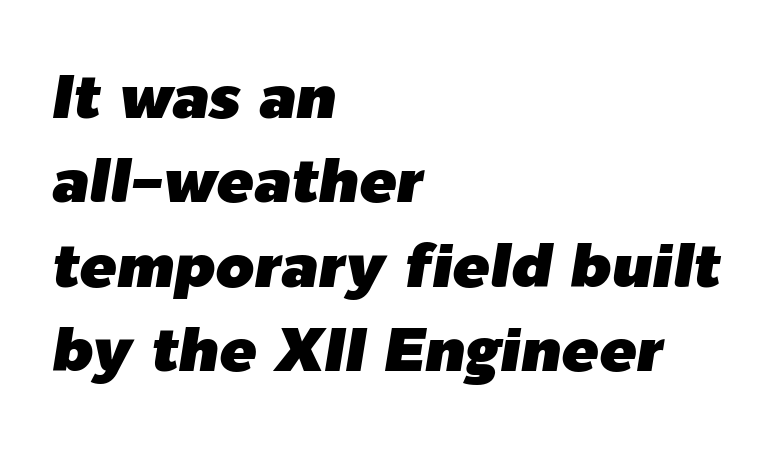
The gap between lines stays unmarked. These lines are rendered in a variable-pitch font. Whoever set this chose a conventional vertical rhythm. Visually the block forms a straight wall on the left and a jagged coastline on the right. This sample uses an oblique cut, with every glyph tilted off the vertical.
